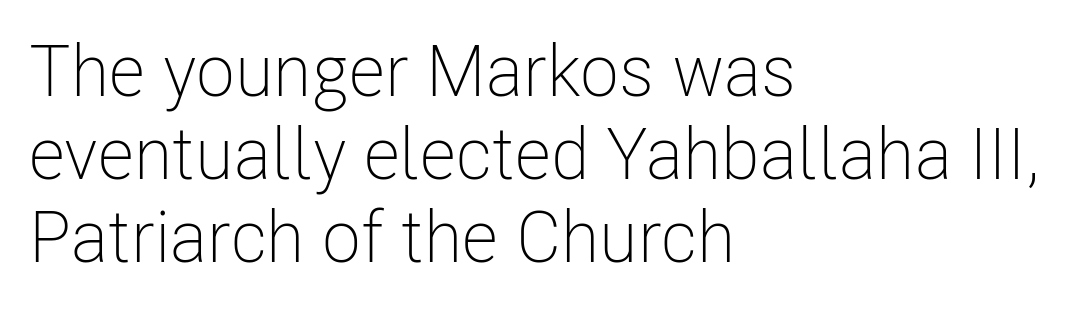
{"serif": "no", "italic": "no", "bold": "no", "weight": "light", "width": "condensed", "stroke_contrast": "low", "x_height": "medium", "monospaced": "no", "underline": "no", "align": "left", "line_spacing": "tight", "line_spacing_ratio": 1.15, "letter_spacing": "normal", "letter_spacing_em": 0.0, "glyph_px": 72}
